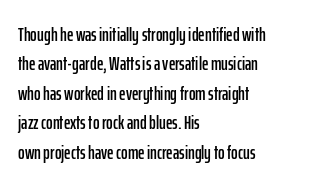
Notice how the passage keeps a crisp vertical edge on the left only. The space directly below the letters is spotless. The designer left line spacing at the default. Honestly, the letter spacing is just normal — you wouldn't notice it. Posture: vertical.
